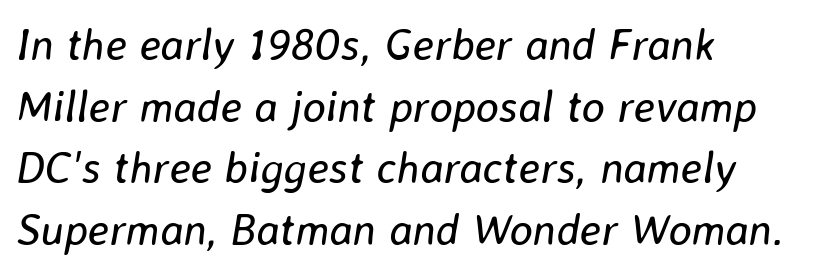
{"italic": "yes", "lean": "right", "slant_degrees": 8, "bold": "no", "weight": "regular", "width": "normal", "stroke_contrast": "low", "x_height": "medium", "monospaced": "no", "underline": "no", "align": "left", "line_spacing": "normal", "line_spacing_ratio": 1.4, "letter_spacing": "normal", "letter_spacing_em": 0.0, "glyph_px": 44}
